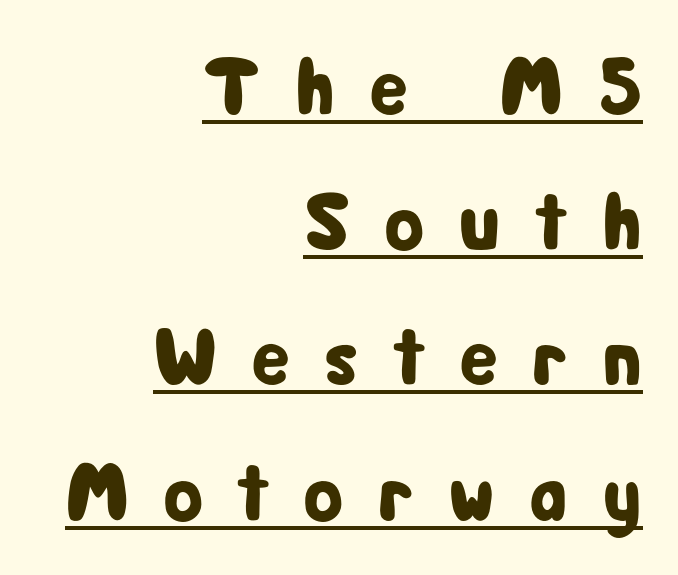
Q: Is the text italic (slanted)? A: No, it is upright.
Q: Is the typeface a serif or a sans-serif typeface? A: Sans-serif.
Q: Is the text underlined? A: Yes.
Q: How is the paragraph aligned? A: Right-aligned.
Q: Is the spacing between letters normal or unusually wide? A: Unusually wide.
Q: Is the spacing between lines tight, normal or loose? A: Normal.
Q: Width (condensed, normal, or wide)? A: Condensed.
Q: Stroke contrast? A: Low.
Q: x-height? A: Medium.
Q: Monospaced? A: No.
